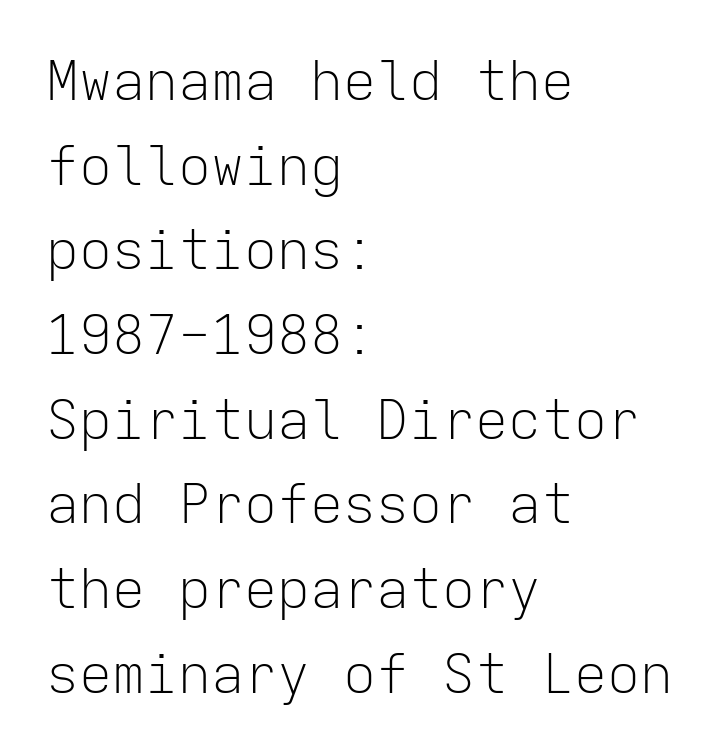
{"serif": "no", "italic": "no", "bold": "no", "weight": "light", "width": "normal", "stroke_contrast": "low", "x_height": "medium", "monospaced": "yes", "underline": "no", "align": "left", "line_spacing": "normal", "line_spacing_ratio": 1.54, "letter_spacing": "normal", "letter_spacing_em": 0.0, "glyph_px": 55}
